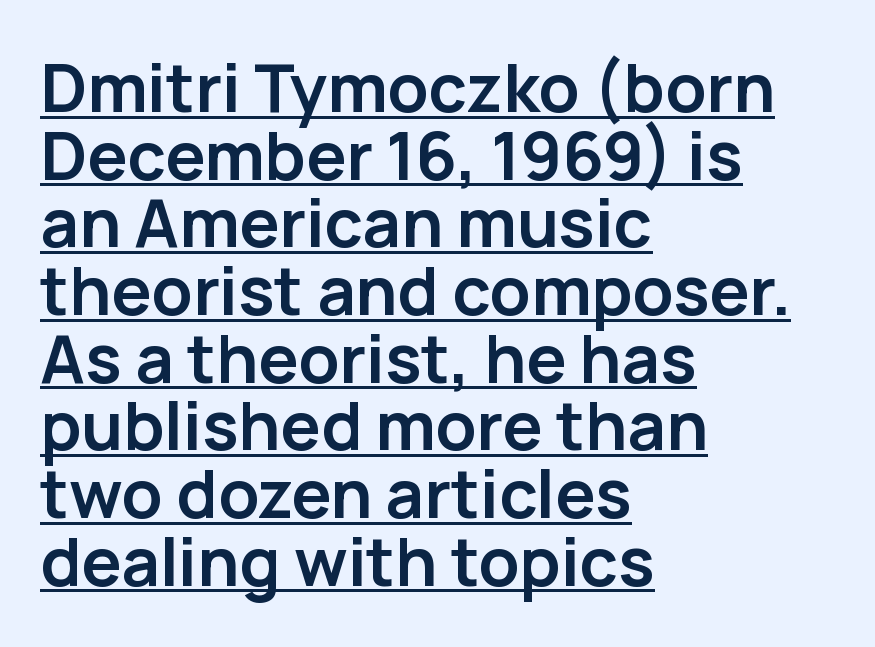
The image shows 67 px semibold sans-serif type, upright; set left-aligned, tight line spacing (1.01x), normal letter spacing, underlined; low stroke contrast and a medium x-height.
